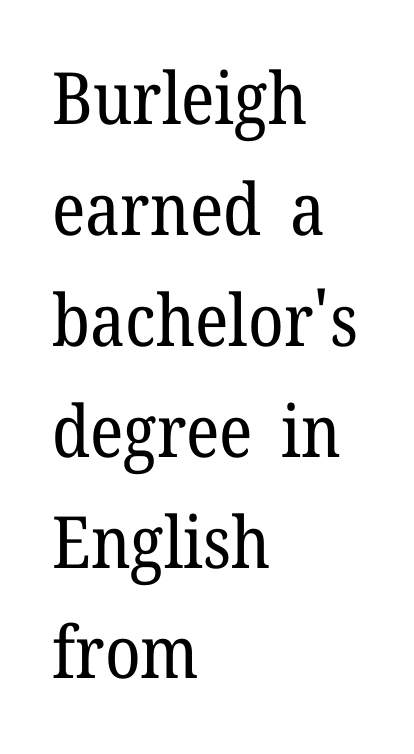
{"serif": "yes", "italic": "no", "bold": "no", "weight": "regular", "width": "normal", "stroke_contrast": "low", "x_height": "medium", "monospaced": "no", "underline": "no", "align": "left", "line_spacing": "normal", "line_spacing_ratio": 1.54, "letter_spacing": "normal", "letter_spacing_em": 0.0, "glyph_px": 72}
